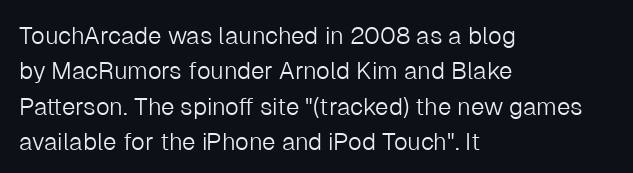
{"italic": "no", "bold": "no", "underline": "no", "align": "left", "line_spacing": "normal", "line_spacing_ratio": 1.47, "letter_spacing": "normal", "letter_spacing_em": 0.0, "glyph_px": 24}
